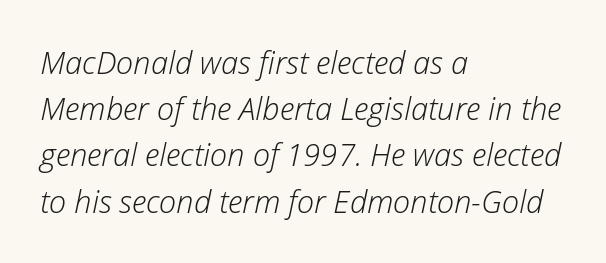
Q: Is the text bold? A: No.
Q: Is the text italic (slanted)? A: Yes, it leans right by about 12 degrees.
Q: Is the text underlined? A: No.
Q: How is the paragraph aligned? A: Left-aligned.
Q: Is the spacing between letters normal or unusually wide? A: Normal.
Q: Is the spacing between lines tight, normal or loose? A: Normal.
Q: Width (condensed, normal, or wide)? A: Normal.
Q: Stroke contrast? A: Low.
Q: x-height? A: Medium.
Q: Monospaced? A: No.
